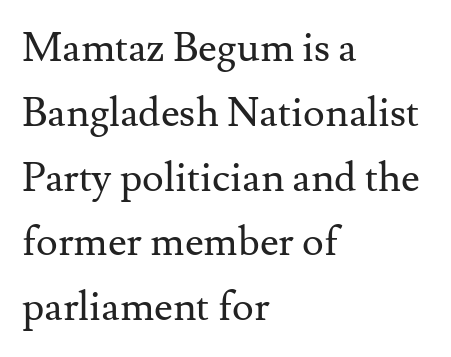
{"serif": "yes", "italic": "no", "bold": "no", "weight": "regular", "width": "normal", "stroke_contrast": "medium", "x_height": "small", "monospaced": "no", "underline": "no", "align": "left", "line_spacing": "normal", "line_spacing_ratio": 1.58, "letter_spacing": "normal", "letter_spacing_em": 0.0, "glyph_px": 41}
